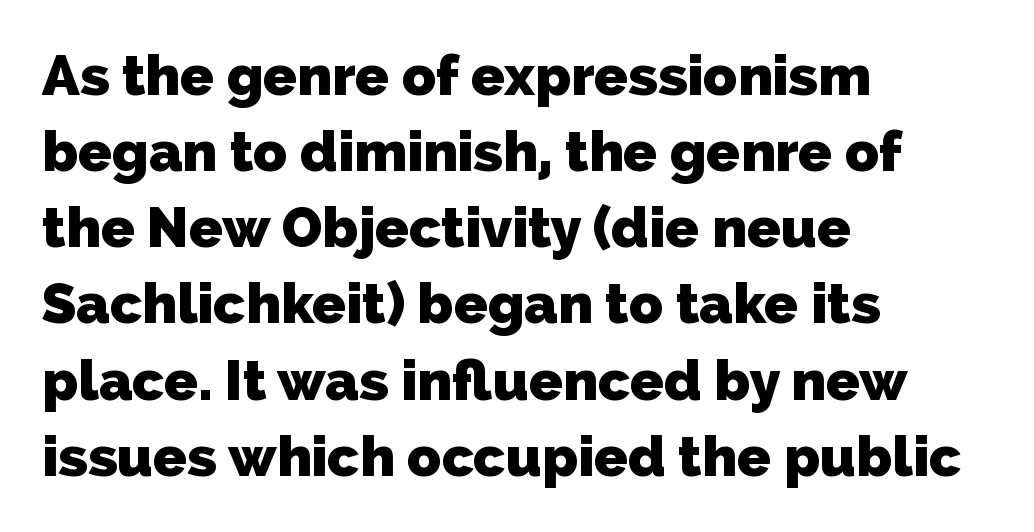
The image shows 56 px heavy sans-serif type; set left-aligned, normal line spacing (1.36x), normal letter spacing, not underlined; low stroke contrast and a medium x-height.
